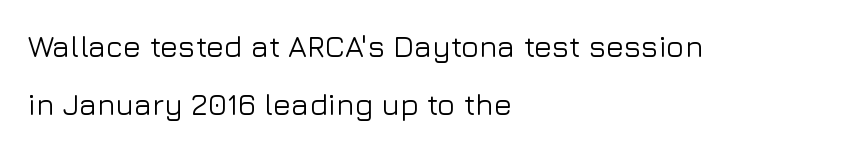
The image shows 30 px sans-serif type, upright; set left-aligned, loose line spacing (1.94x), normal letter spacing, not underlined; low stroke contrast and a medium x-height.
